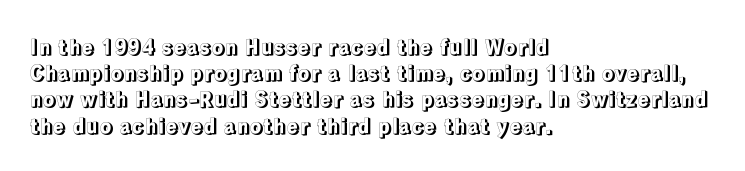
{"italic": "no", "underline": "no", "align": "left", "line_spacing": "normal", "line_spacing_ratio": 1.25, "letter_spacing": "normal", "letter_spacing_em": 0.0, "glyph_px": 21}
